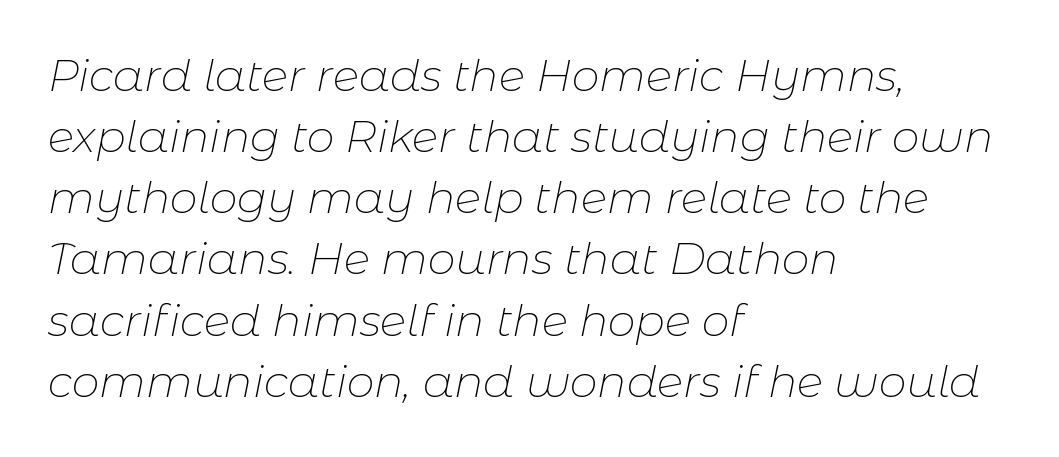
Short and long lines alike share a common starting point at left. Compared with typical paragraphs, the rows here are spaced about the same. Type without underlining. No chunkiness to these letters — they're not bold. Between one letter and the next there's only the usual sliver of space. Posture: slanted.
